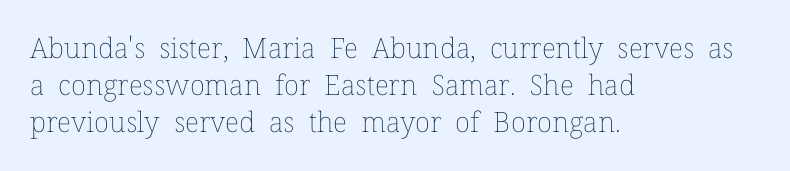
Q: Is the text bold? A: No.
Q: Is the text italic (slanted)? A: No, it is upright.
Q: Is the text underlined? A: No.
Q: How is the paragraph aligned? A: Left-aligned.
Q: Is the spacing between letters normal or unusually wide? A: Normal.
Q: Is the spacing between lines tight, normal or loose? A: Normal.
Q: Width (condensed, normal, or wide)? A: Normal.
Q: Stroke contrast? A: Low.
Q: x-height? A: Medium.
Q: Monospaced? A: No.
